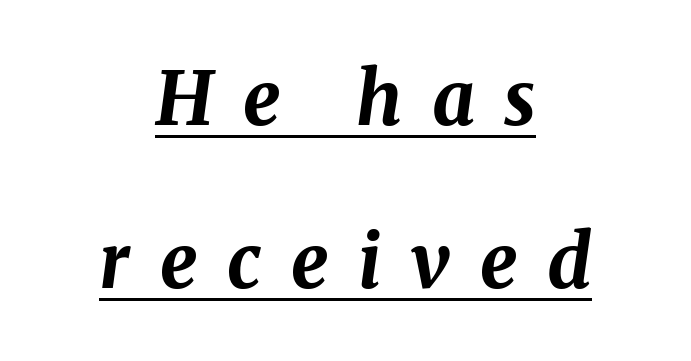
The image shows 74 px bold type, italic (leaning right); set centered, loose line spacing (2.2x), unusually wide letter spacing (+0.4 em), underlined; medium stroke contrast and a medium x-height.
